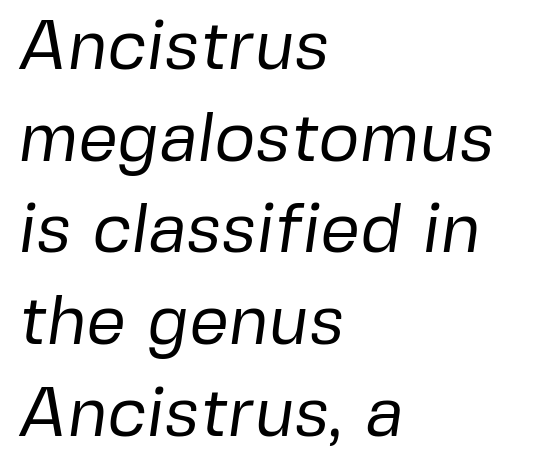
{"serif": "no", "bold": "no", "weight": "regular", "width": "normal", "stroke_contrast": "low", "x_height": "medium", "monospaced": "no", "underline": "no", "align": "left", "line_spacing": "normal", "line_spacing_ratio": 1.31, "letter_spacing": "normal", "letter_spacing_em": 0.0, "glyph_px": 70}
